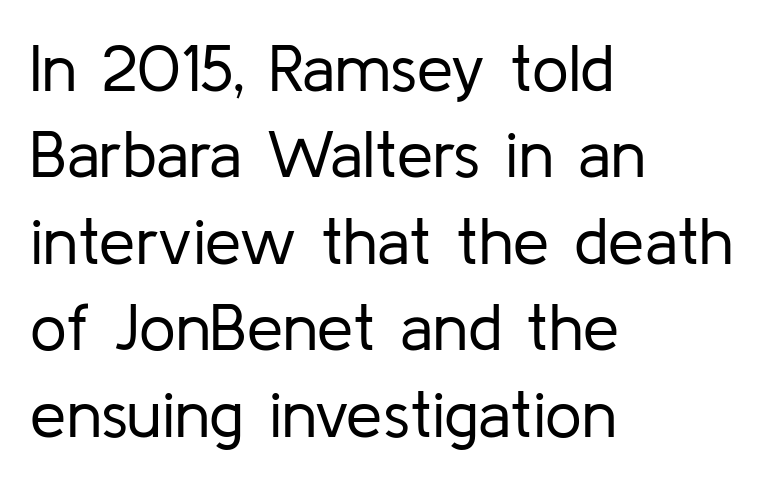
The image shows 65 px regular-weight sans-serif type, upright; set left-aligned, normal line spacing (1.33x), normal letter spacing, not underlined; low stroke contrast and a medium x-height.
